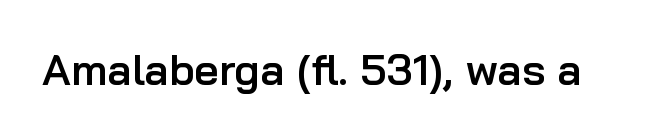
Q: Is the text bold? A: Semi-bold.
Q: Is the text italic (slanted)? A: No, it is upright.
Q: Is the typeface a serif or a sans-serif typeface? A: Sans-serif.
Q: Is the text underlined? A: No.
Q: Is the spacing between letters normal or unusually wide? A: Normal.
Q: Width (condensed, normal, or wide)? A: Normal.
Q: Stroke contrast? A: Low.
Q: x-height? A: Medium.
Q: Monospaced? A: No.
